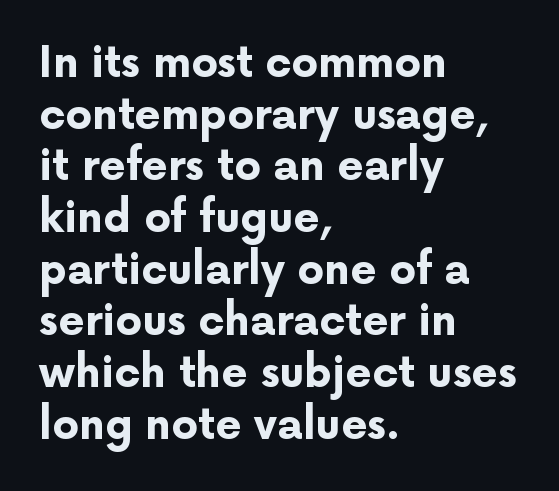
Q: Is the text bold? A: Yes.
Q: Is the text italic (slanted)? A: No, it is upright.
Q: Is the typeface a serif or a sans-serif typeface? A: Sans-serif.
Q: Is the text underlined? A: No.
Q: How is the paragraph aligned? A: Left-aligned.
Q: Is the spacing between letters normal or unusually wide? A: Normal.
Q: Width (condensed, normal, or wide)? A: Normal.
Q: Stroke contrast? A: Low.
Q: x-height? A: Medium.
Q: Monospaced? A: No.
